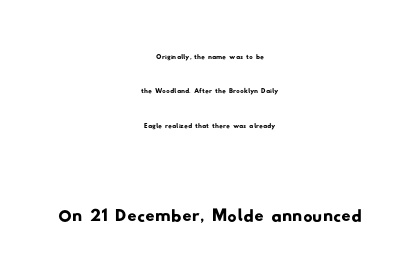
Q: Is the typeface a serif or a sans-serif typeface? A: Sans-serif.
Q: Is the text underlined? A: No.
Q: How is the paragraph aligned? A: Centered.
Q: Is the spacing between letters normal or unusually wide? A: Normal.
Q: Is the spacing between lines tight, normal or loose? A: Loose.
Q: Which block of text is set in a larger size, the first (top) or the second (bottom)? A: The second (bottom) one.
Q: Width (condensed, normal, or wide)? A: Wide.
Q: Stroke contrast? A: Low.
Q: x-height? A: Small.
Q: Monospaced? A: No.
